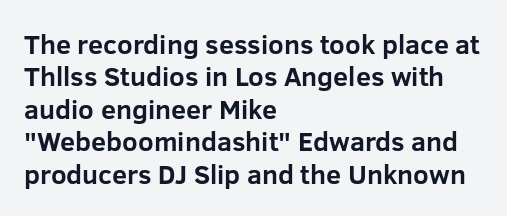
The space directly below the letters is spotless. Heavy-handed strokes throughout: this text is bold. If you drew a ruler down the left edge, every line would touch it. Italic: no, the glyphs are upright roman. Nobody touched the tracking dial on this one.
